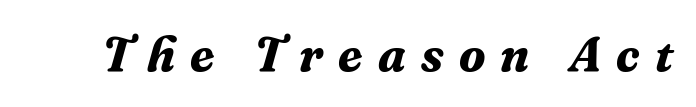
Tall strokes in this sample are angled rather than plumb. Compared with an ordinary text face, these strokes are far heavier — a full bold. Font category for this specimen: serif. A typesetter would call this proportional, since set widths differ per character. Underlining? Definitely not there.
